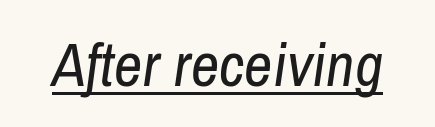
Q: Is the text bold? A: No.
Q: Is the text italic (slanted)? A: Yes, it leans right by about 8 degrees.
Q: Is the text underlined? A: Yes.
Q: Is the spacing between letters normal or unusually wide? A: Normal.
Q: Width (condensed, normal, or wide)? A: Condensed.
Q: Stroke contrast? A: Low.
Q: x-height? A: Medium.
Q: Monospaced? A: No.
